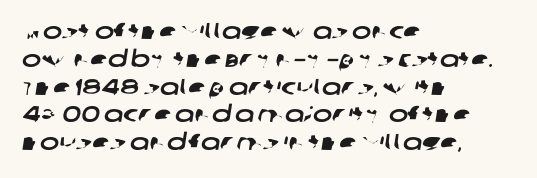
Q: Is the text underlined? A: No.
Q: How is the paragraph aligned? A: Left-aligned.
Q: Is the spacing between letters normal or unusually wide? A: Normal.
